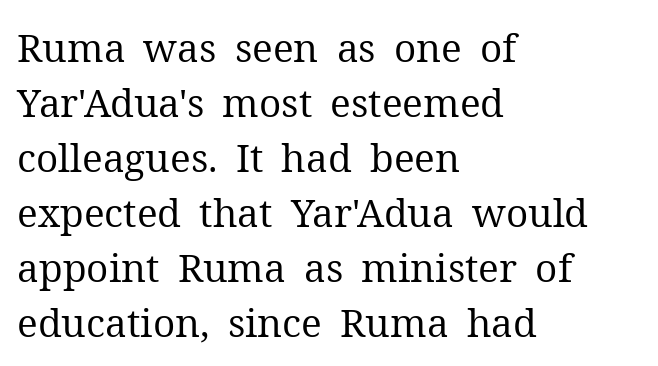
{"serif": "yes", "italic": "no", "bold": "no", "weight": "regular", "width": "normal", "stroke_contrast": "medium", "x_height": "medium", "monospaced": "no", "underline": "no", "align": "left", "line_spacing": "normal", "line_spacing_ratio": 1.41, "letter_spacing": "normal", "letter_spacing_em": 0.0, "glyph_px": 39}
